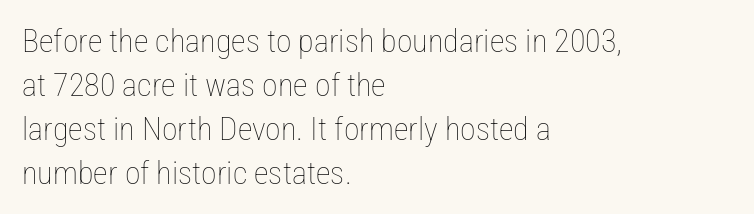
The image shows 32 px thin, condensed type, upright; set left-aligned, normal line spacing (1.37x), normal letter spacing, not underlined; low stroke contrast and a medium x-height.
